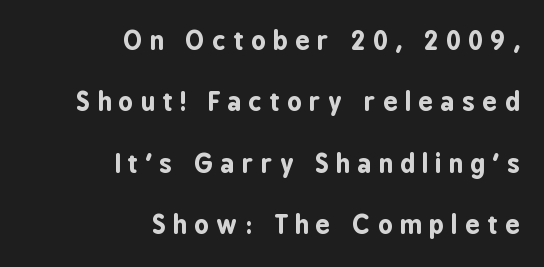
{"italic": "no", "bold": "yes", "underline": "no", "align": "right", "line_spacing": "loose", "line_spacing_ratio": 2.46, "letter_spacing": "wide", "letter_spacing_em": 0.31, "glyph_px": 25}
